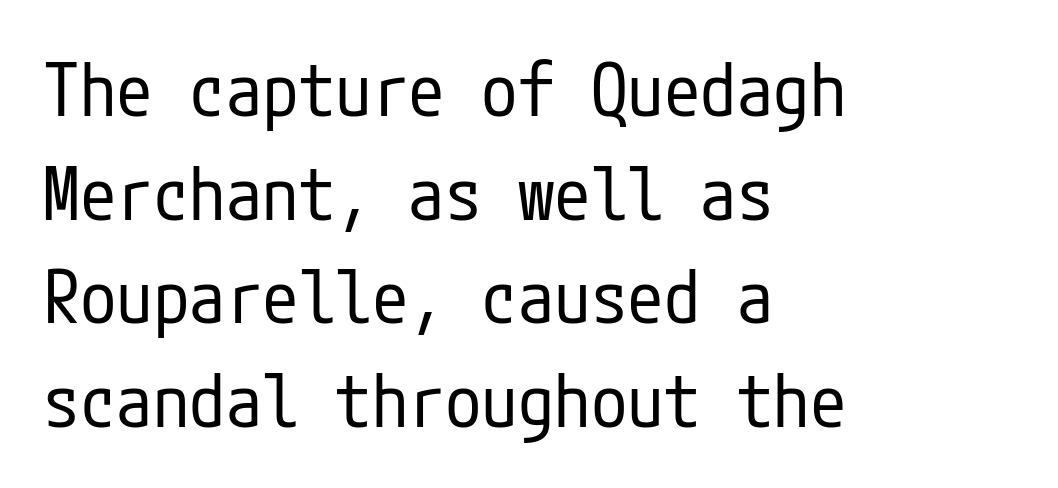
Q: Is the text bold? A: No.
Q: Is the text italic (slanted)? A: No, it is upright.
Q: Is the typeface a serif or a sans-serif typeface? A: Sans-serif.
Q: Is the text underlined? A: No.
Q: How is the paragraph aligned? A: Left-aligned.
Q: Is the spacing between letters normal or unusually wide? A: Normal.
Q: Is the spacing between lines tight, normal or loose? A: Normal.
Q: Width (condensed, normal, or wide)? A: Condensed.
Q: Stroke contrast? A: Low.
Q: x-height? A: Medium.
